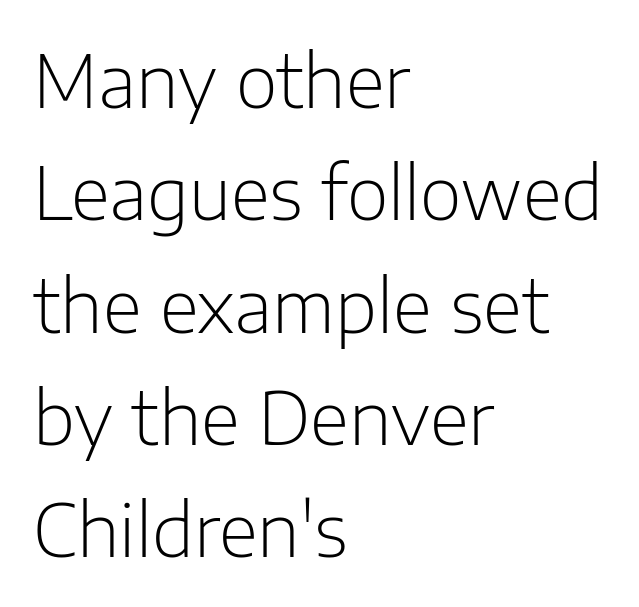
The image shows 72 px light sans-serif type, upright; set left-aligned, normal line spacing (1.56x), normal letter spacing, not underlined; low stroke contrast and a medium x-height.
